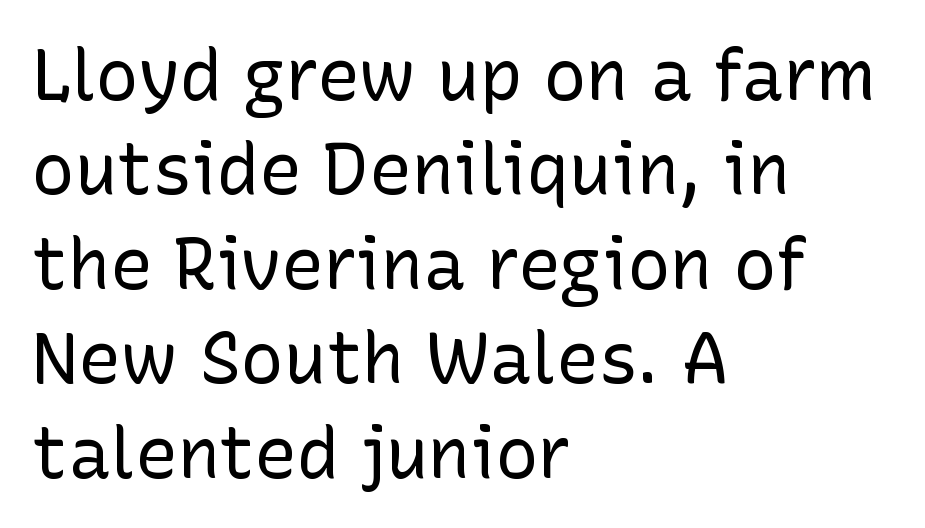
{"serif": "no", "italic": "no", "bold": "no", "weight": "regular", "width": "normal", "stroke_contrast": "low", "x_height": "medium", "monospaced": "no", "underline": "no", "align": "left", "line_spacing": "normal", "line_spacing_ratio": 1.33, "letter_spacing": "normal", "letter_spacing_em": 0.0, "glyph_px": 71}
